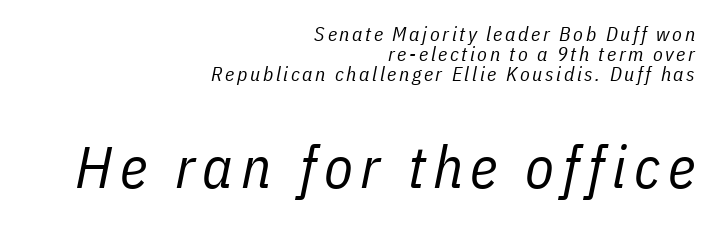
{"italic": "yes", "lean": "right", "slant_degrees": 11, "bold": "no", "weight": "regular", "width": "condensed", "stroke_contrast": "low", "x_height": "medium", "monospaced": "no", "underline": "no", "align": "right", "line_spacing": "tight", "line_spacing_ratio": 1.0, "larger_block": "second", "size_ratio": 2.95, "glyph_px": 59}
